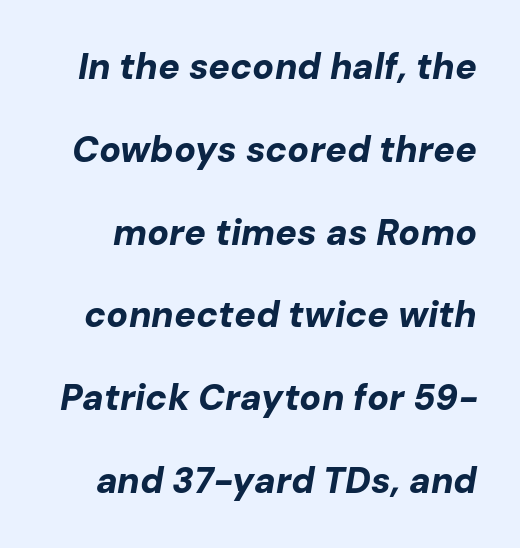
Q: Is the text bold? A: Yes.
Q: Is the text italic (slanted)? A: Yes, it leans right by about 10 degrees.
Q: Is the text underlined? A: No.
Q: Is the spacing between letters normal or unusually wide? A: Normal.
Q: Is the spacing between lines tight, normal or loose? A: Loose.
Q: Width (condensed, normal, or wide)? A: Normal.
Q: Stroke contrast? A: Low.
Q: x-height? A: Medium.
Q: Monospaced? A: No.
